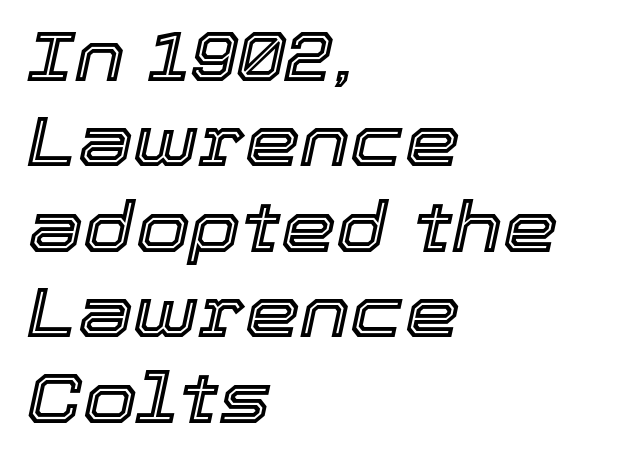
{"italic": "yes", "lean": "right", "slant_degrees": 12, "width": "normal", "x_height": "medium", "monospaced": "no", "underline": "no", "align": "left", "line_spacing_ratio": 1.22, "letter_spacing": "normal", "letter_spacing_em": 0.0, "glyph_px": 70}
